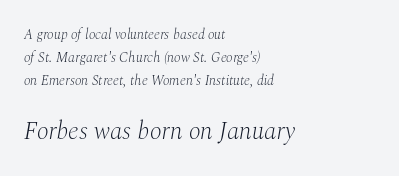
{"italic": "yes", "lean": "right", "slant_degrees": 10, "bold": "no", "underline": "no", "align": "left", "line_spacing": "normal", "line_spacing_ratio": 1.63, "letter_spacing": "normal", "letter_spacing_em": 0.0, "larger_block": "second", "size_ratio": 1.79, "glyph_px": 25}
